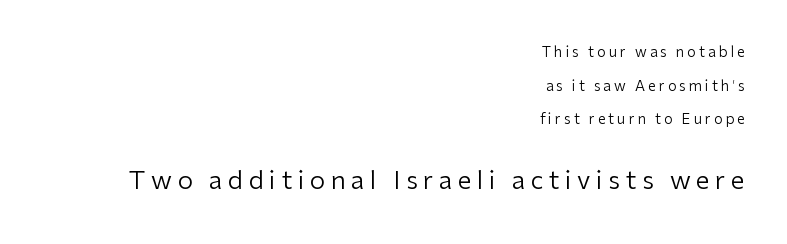
The image shows 25 px text type, upright; set right-aligned, loose line spacing (2.41x), unusually wide letter spacing (+0.22 em), not underlined; the second (bottom) block is 1.79x larger.
